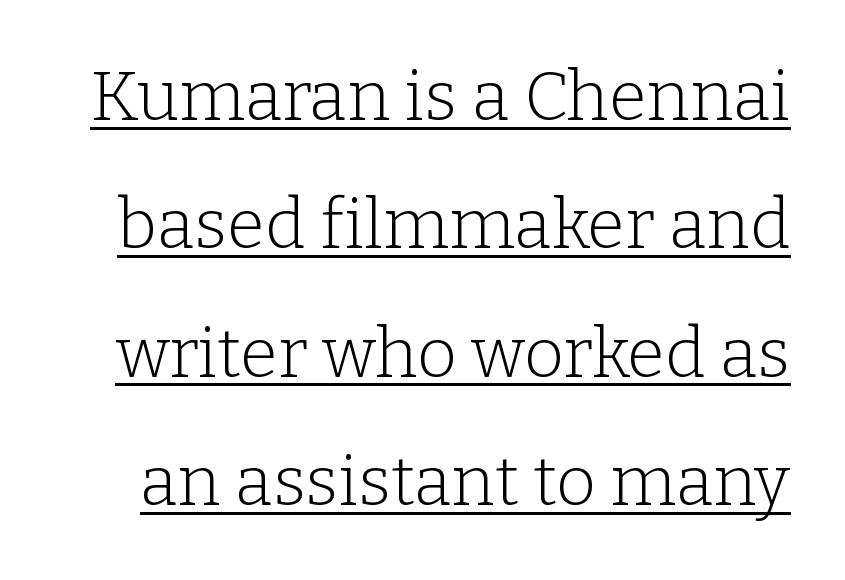
Tracking value appears to be zero — textbook default spacing. Think standard paragraph weight, or any step lighter than that. A roman cut, with each character standing at attention. You could not count columns in this text — the font is proportionally spaced.
